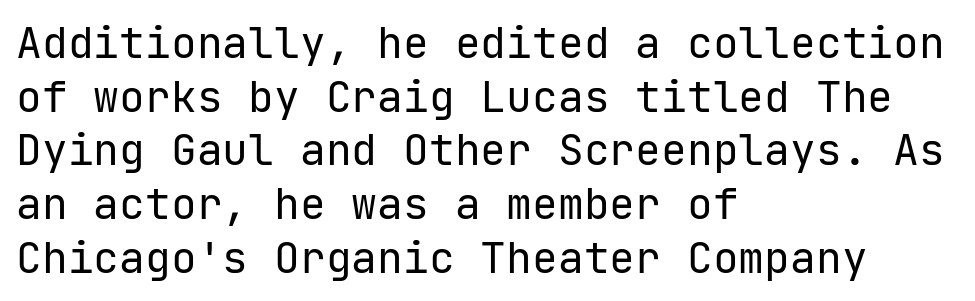
Q: Is the text bold? A: No.
Q: Is the text italic (slanted)? A: No, it is upright.
Q: Is the typeface a serif or a sans-serif typeface? A: Sans-serif.
Q: Is the text underlined? A: No.
Q: How is the paragraph aligned? A: Left-aligned.
Q: Is the spacing between letters normal or unusually wide? A: Normal.
Q: Is the spacing between lines tight, normal or loose? A: Normal.
Q: Width (condensed, normal, or wide)? A: Normal.
Q: Stroke contrast? A: Low.
Q: x-height? A: Medium.
Q: Monospaced? A: Yes.
